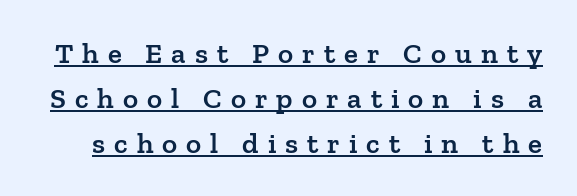
Does the type have serifs? Yes, each stem ends in a small foot. How would I describe the line gaps? Plain and ordinary. The lettering is marked with a stroke running underneath it. The passage shown is typed in a proportional face where columns would drift.
